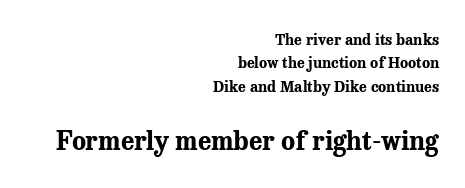
The image shows 26 px bold type, upright; set right-aligned, normal line spacing (1.56x), normal letter spacing, not underlined; the second (bottom) block is 1.73x larger.
